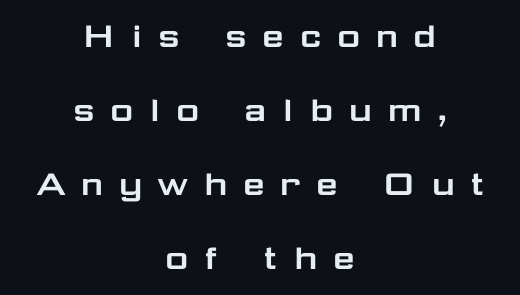
The type is letterspaced generously, with wide tracking. A typesetter would mark this as roman, not italic. Casual observation: everything's sitting right in the middle. Note: no serifs on the glyphs.
